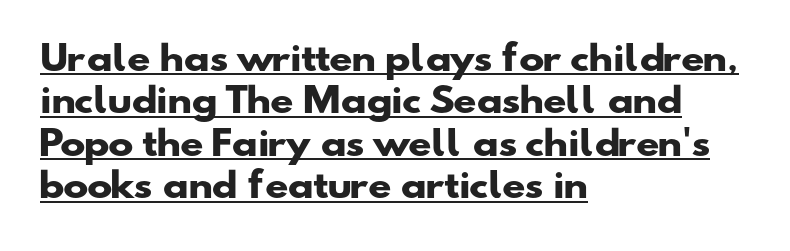
Q: Is the text bold? A: Yes.
Q: Is the typeface a serif or a sans-serif typeface? A: Sans-serif.
Q: Is the text underlined? A: Yes.
Q: How is the paragraph aligned? A: Left-aligned.
Q: Is the spacing between letters normal or unusually wide? A: Normal.
Q: Is the spacing between lines tight, normal or loose? A: Normal.
Q: Width (condensed, normal, or wide)? A: Wide.
Q: Stroke contrast? A: Low.
Q: x-height? A: Small.
Q: Monospaced? A: No.
